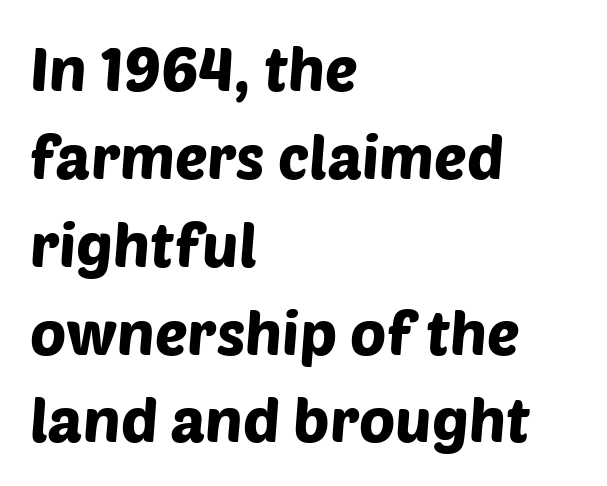
Q: Is the typeface a serif or a sans-serif typeface? A: Sans-serif.
Q: Is the text underlined? A: No.
Q: How is the paragraph aligned? A: Left-aligned.
Q: Is the spacing between letters normal or unusually wide? A: Normal.
Q: Is the spacing between lines tight, normal or loose? A: Normal.
Q: Width (condensed, normal, or wide)? A: Normal.
Q: Stroke contrast? A: Low.
Q: x-height? A: Large.
Q: Monospaced? A: No.
